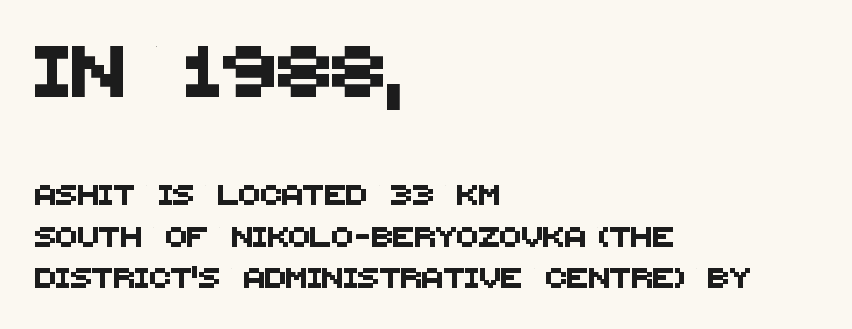
The image shows 51 px sans-serif type; set left-aligned, loose line spacing (2.07x), normal letter spacing, not underlined; the first (top) block is 2.55x larger; medium stroke contrast and a large x-height.
